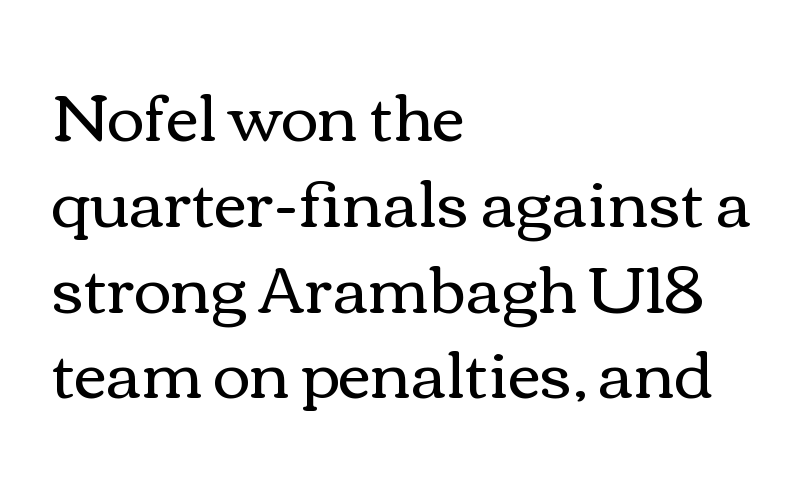
The compositor pushed each line to the left boundary. The letterforms sit at book weight or below. The rows are spaced the way most documents space them. It's the straight-up-and-down kind of type.
